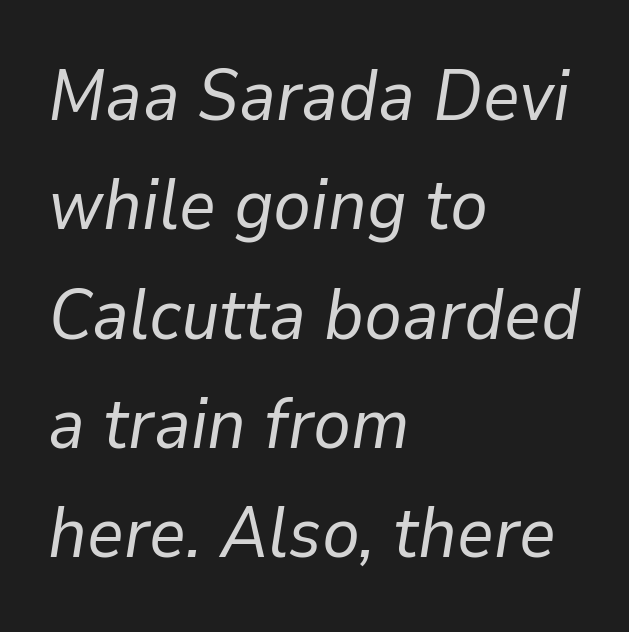
{"italic": "yes", "lean": "right", "slant_degrees": 9, "bold": "no", "weight": "regular", "width": "normal", "stroke_contrast": "low", "x_height": "medium", "monospaced": "no", "underline": "no", "align": "left", "line_spacing": "normal", "line_spacing_ratio": 1.54, "letter_spacing": "normal", "letter_spacing_em": 0.0, "glyph_px": 71}
